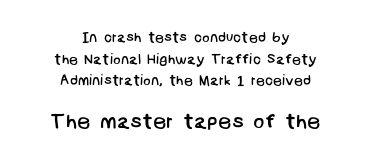
{"bold": "no", "underline": "no", "align": "center", "line_spacing": "normal", "line_spacing_ratio": 1.54, "letter_spacing": "normal", "letter_spacing_em": 0.0, "larger_block": "second", "size_ratio": 1.5, "glyph_px": 21}
